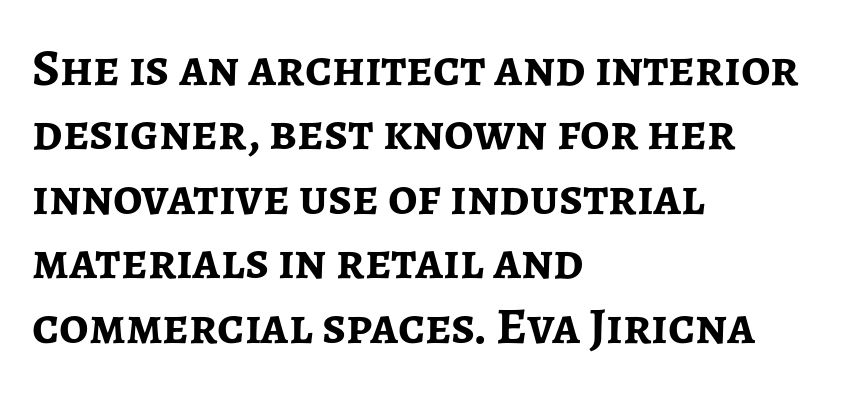
The image shows 52 px semibold sans-serif type, upright; set left-aligned, line spacing 1.24x, normal letter spacing, not underlined; low stroke contrast and a medium x-height.
